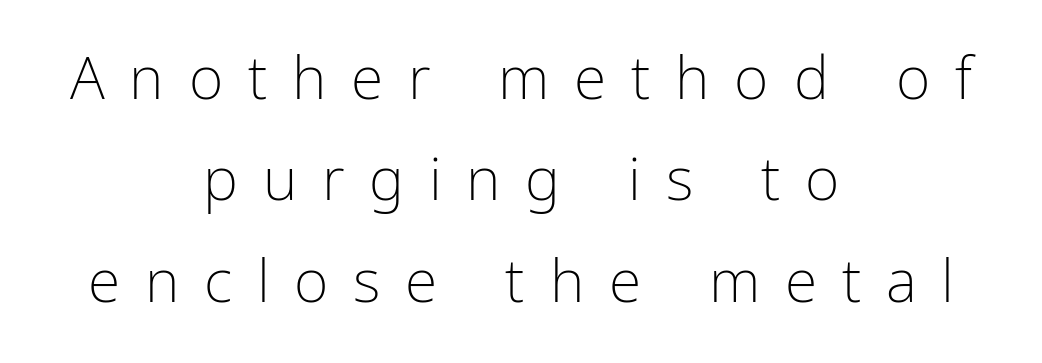
Q: Is the text bold? A: No.
Q: Is the text italic (slanted)? A: No, it is upright.
Q: Is the typeface a serif or a sans-serif typeface? A: Sans-serif.
Q: Is the text underlined? A: No.
Q: How is the paragraph aligned? A: Centered.
Q: Is the spacing between letters normal or unusually wide? A: Unusually wide.
Q: Width (condensed, normal, or wide)? A: Condensed.
Q: Stroke contrast? A: Low.
Q: x-height? A: Medium.
Q: Monospaced? A: No.
